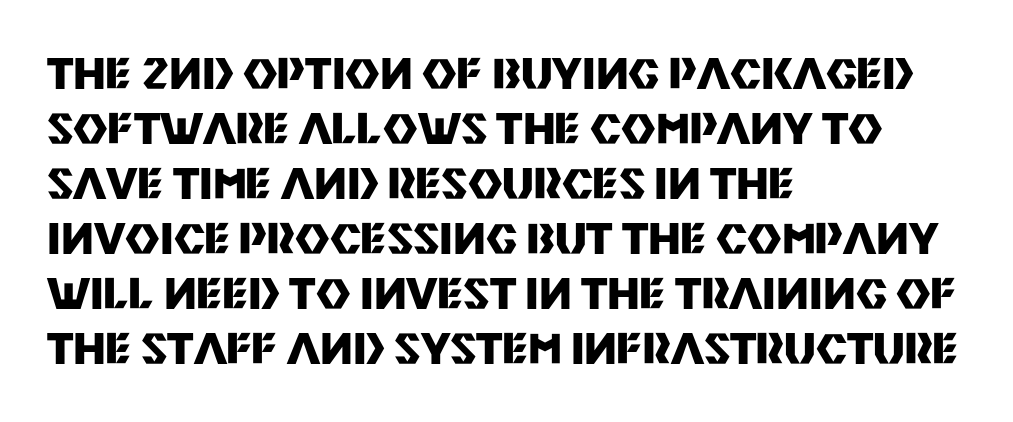
Q: Is the text bold? A: Yes.
Q: Is the text italic (slanted)? A: No, it is upright.
Q: Is the typeface a serif or a sans-serif typeface? A: Sans-serif.
Q: Is the text underlined? A: No.
Q: How is the paragraph aligned? A: Left-aligned.
Q: Is the spacing between letters normal or unusually wide? A: Normal.
Q: Is the spacing between lines tight, normal or loose? A: Normal.
Q: Width (condensed, normal, or wide)? A: Normal.
Q: Stroke contrast? A: Medium.
Q: x-height? A: Large.
Q: Monospaced? A: No.
